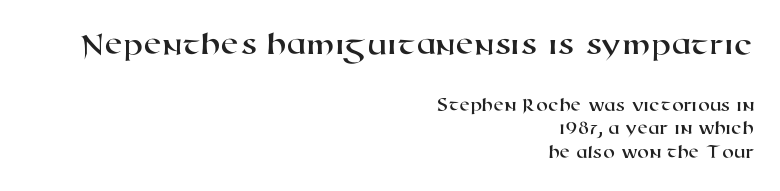
Q: Is the typeface a serif or a sans-serif typeface? A: Sans-serif.
Q: Is the text underlined? A: No.
Q: How is the paragraph aligned? A: Right-aligned.
Q: Is the spacing between letters normal or unusually wide? A: Normal.
Q: Is the spacing between lines tight, normal or loose? A: Normal.
Q: Which block of text is set in a larger size, the first (top) or the second (bottom)? A: The first (top) one.
Q: Width (condensed, normal, or wide)? A: Wide.
Q: Stroke contrast? A: High.
Q: x-height? A: Medium.
Q: Monospaced? A: No.
